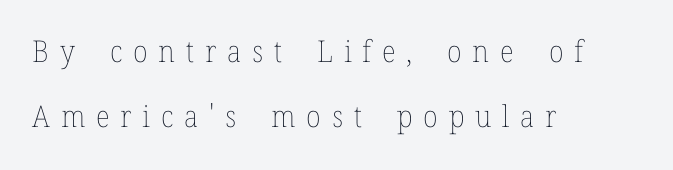
Q: Is the text bold? A: No.
Q: Is the text italic (slanted)? A: No, it is upright.
Q: Is the text underlined? A: No.
Q: How is the paragraph aligned? A: Left-aligned.
Q: Is the spacing between letters normal or unusually wide? A: Unusually wide.
Q: Is the spacing between lines tight, normal or loose? A: Loose.
Q: Width (condensed, normal, or wide)? A: Normal.
Q: Stroke contrast? A: Low.
Q: x-height? A: Medium.
Q: Monospaced? A: No.
